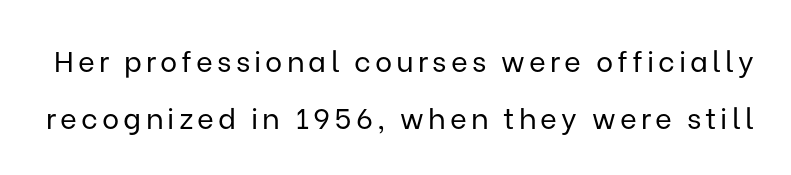
Q: Is the text bold? A: No.
Q: Is the text italic (slanted)? A: No, it is upright.
Q: Is the typeface a serif or a sans-serif typeface? A: Sans-serif.
Q: Is the text underlined? A: No.
Q: Is the spacing between lines tight, normal or loose? A: Loose.
Q: Width (condensed, normal, or wide)? A: Normal.
Q: Stroke contrast? A: Low.
Q: x-height? A: Medium.
Q: Monospaced? A: No.
